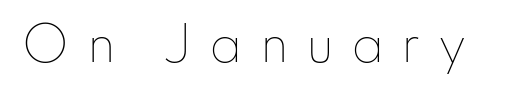
Q: Is the text bold? A: No.
Q: Is the text italic (slanted)? A: No, it is upright.
Q: Is the text underlined? A: No.
Q: Is the spacing between letters normal or unusually wide? A: Unusually wide.
Q: Width (condensed, normal, or wide)? A: Normal.
Q: Stroke contrast? A: Low.
Q: x-height? A: Small.
Q: Monospaced? A: No.
